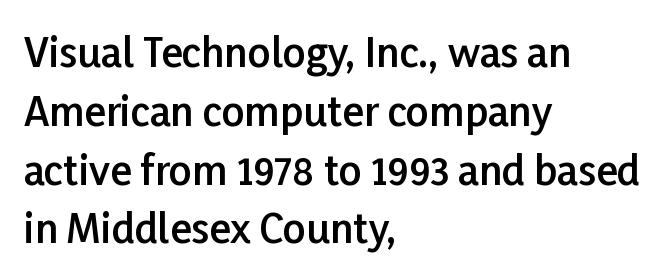
The image shows 40 px semibold sans-serif type, upright; set left-aligned, normal line spacing (1.47x), normal letter spacing, not underlined; low stroke contrast and a medium x-height.
